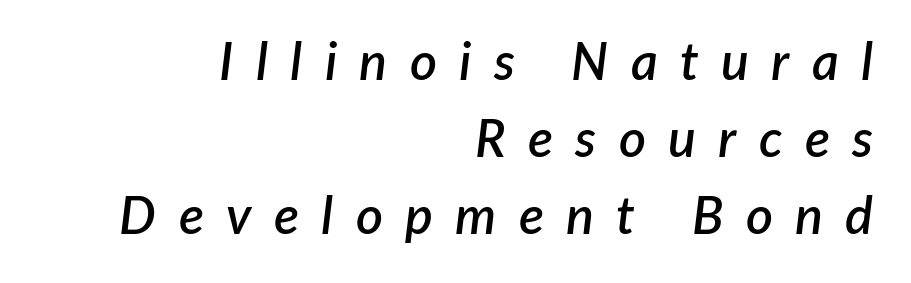
The image shows 52 px semibold type, italic (leaning right); set right-aligned, normal line spacing (1.48x), unusually wide letter spacing (+0.43 em), not underlined; low stroke contrast and a medium x-height.
